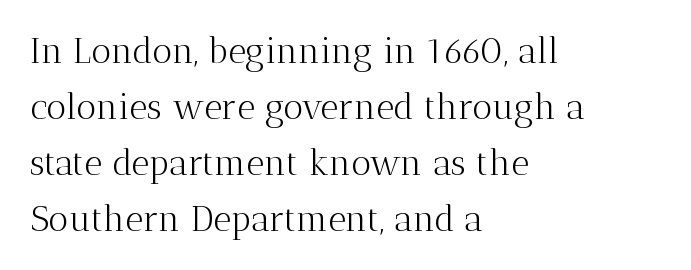
The image shows 35 px light serif type, upright; set left-aligned, normal line spacing (1.6x), normal letter spacing, not underlined; medium stroke contrast and a medium x-height.
